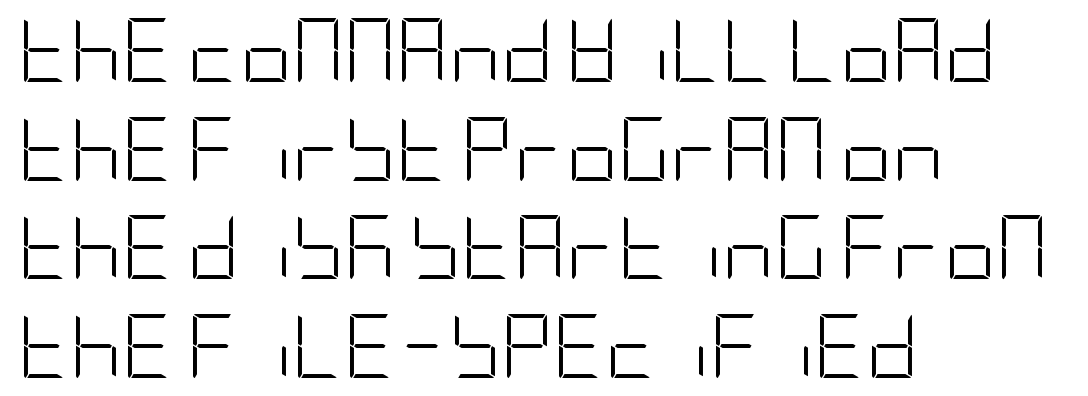
No italicization has been applied; the sample stays upright. Which margin do the lines hug? The left one — the right edge is uneven. Is this a sans? Yes — the strokes have no serifs. This sample uses plain, unmodified letter spacing.
